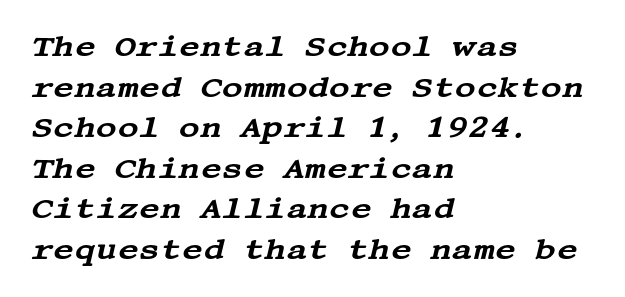
{"serif": "yes", "italic": "yes", "lean": "right", "slant_degrees": 13, "width": "wide", "stroke_contrast": "medium", "x_height": "large", "underline": "no", "align": "left", "line_spacing": "normal", "line_spacing_ratio": 1.4, "letter_spacing": "normal", "letter_spacing_em": 0.0, "glyph_px": 29}
